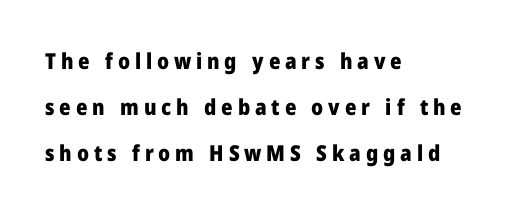
Q: Is the text bold? A: Yes.
Q: Is the text italic (slanted)? A: No, it is upright.
Q: Is the text underlined? A: No.
Q: How is the paragraph aligned? A: Left-aligned.
Q: Is the spacing between letters normal or unusually wide? A: Unusually wide.
Q: Is the spacing between lines tight, normal or loose? A: Loose.
